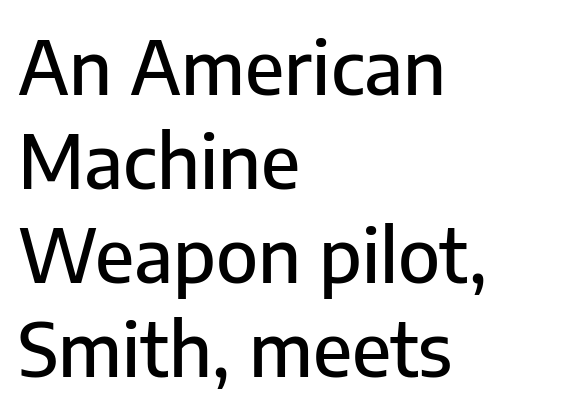
Think of a printed novel: that variable character pitch is what you see here. This sample keeps an unexceptional amount of space between lines. Rendered with straight, roman letterforms. Between one letter and the next there's only the usual sliver of space. This sample uses a sans-serif face. This rendering uses left alignment, leaving the right contour irregular.
